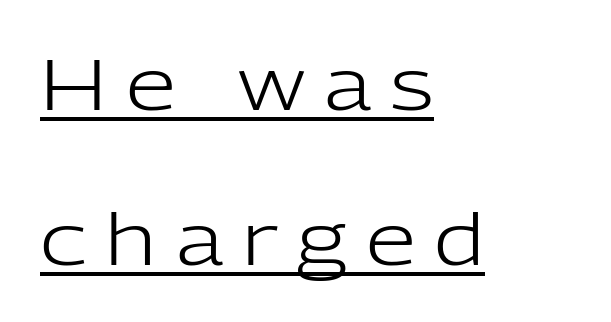
The image shows 72 px light sans-serif type, upright; set left-aligned, loose line spacing (2.15x), unusually wide letter spacing (+0.26 em), underlined; low stroke contrast and a medium x-height.
